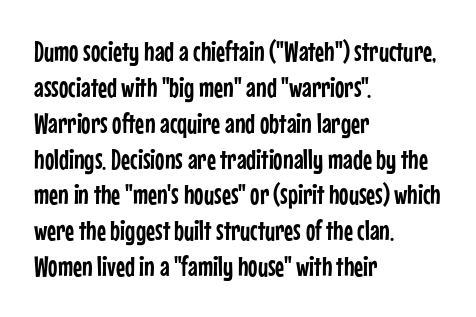
Q: Is the text italic (slanted)? A: No, it is upright.
Q: Is the typeface a serif or a sans-serif typeface? A: Sans-serif.
Q: Is the text underlined? A: No.
Q: How is the paragraph aligned? A: Left-aligned.
Q: Is the spacing between letters normal or unusually wide? A: Normal.
Q: Is the spacing between lines tight, normal or loose? A: Normal.
Q: Width (condensed, normal, or wide)? A: Condensed.
Q: Stroke contrast? A: Low.
Q: x-height? A: Medium.
Q: Monospaced? A: No.
